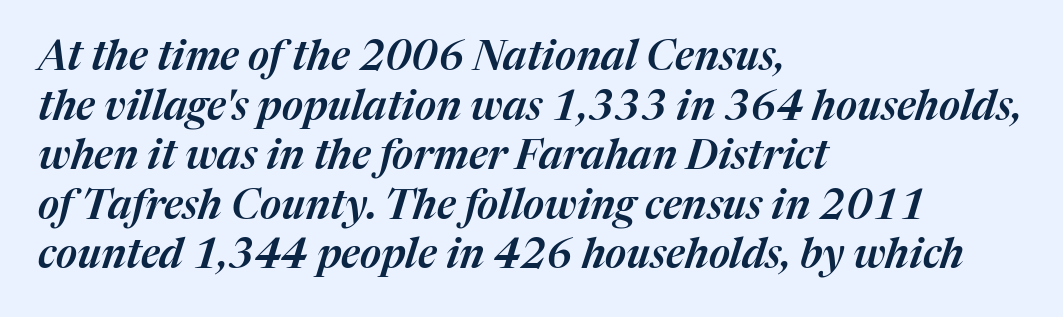
The image shows 41 px text type, italic (leaning right); set left-aligned, line spacing 1.21x, normal letter spacing, not underlined; medium stroke contrast and a medium x-height.
